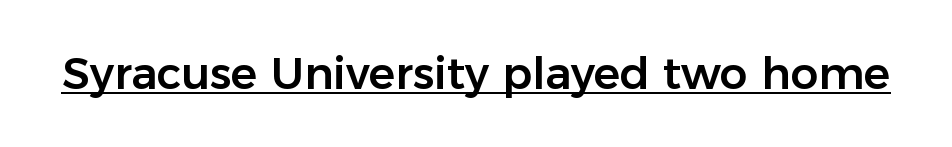
Q: Is the text italic (slanted)? A: No, it is upright.
Q: Is the typeface a serif or a sans-serif typeface? A: Sans-serif.
Q: Is the text underlined? A: Yes.
Q: Is the spacing between letters normal or unusually wide? A: Normal.
Q: Width (condensed, normal, or wide)? A: Normal.
Q: Stroke contrast? A: Low.
Q: x-height? A: Medium.
Q: Monospaced? A: No.
